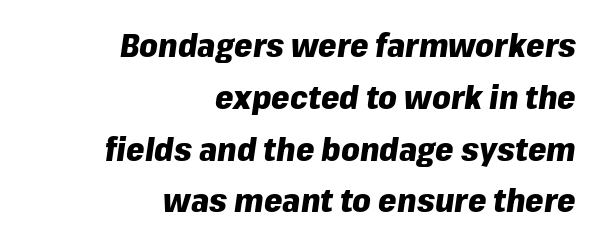
Students, observe: this is what conventionally led text looks like. Only glyphs here, with clear space below each row. The typesetting leans heavy: a genuine bold. Every character sits at an angle, as italics do. A typesetter would call this proportional, since set widths differ per character.
